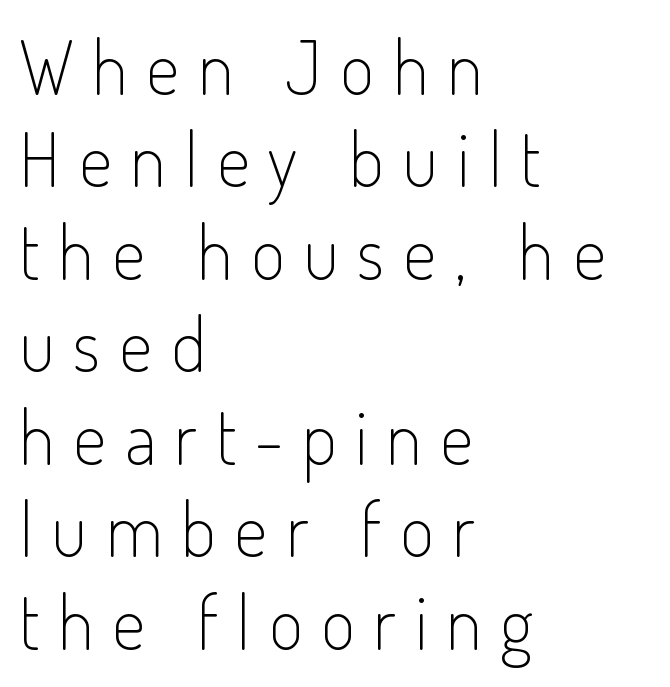
The image shows 74 px light, condensed sans-serif type, upright; set left-aligned, normal line spacing (1.25x), unusually wide letter spacing (+0.25 em), not underlined; low stroke contrast and a small x-height.
